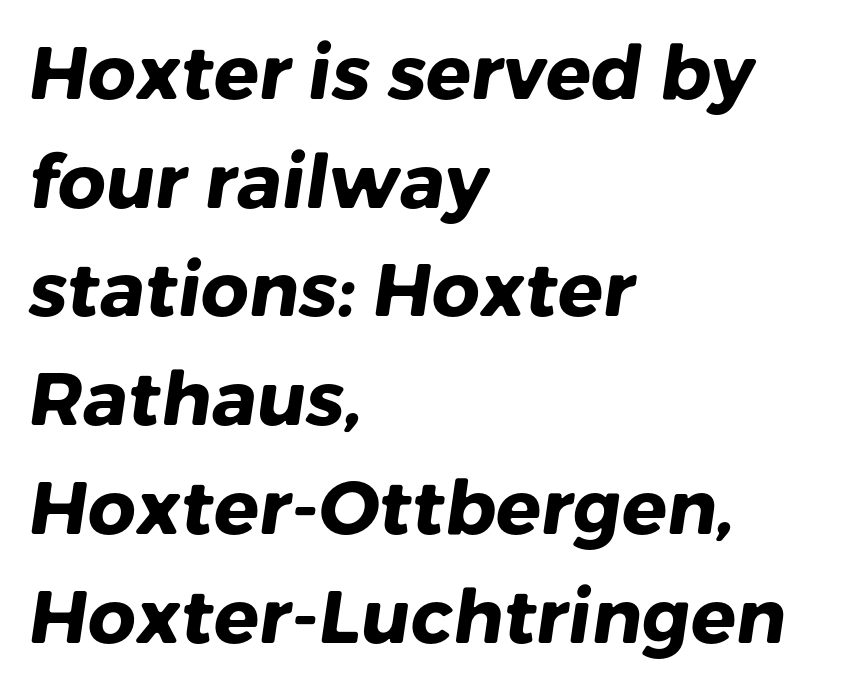
{"serif": "no", "bold": "yes", "weight": "heavy", "width": "normal", "stroke_contrast": "low", "x_height": "medium", "monospaced": "no", "underline": "no", "align": "left", "line_spacing": "normal", "line_spacing_ratio": 1.45, "letter_spacing": "normal", "letter_spacing_em": 0.0, "glyph_px": 75}
